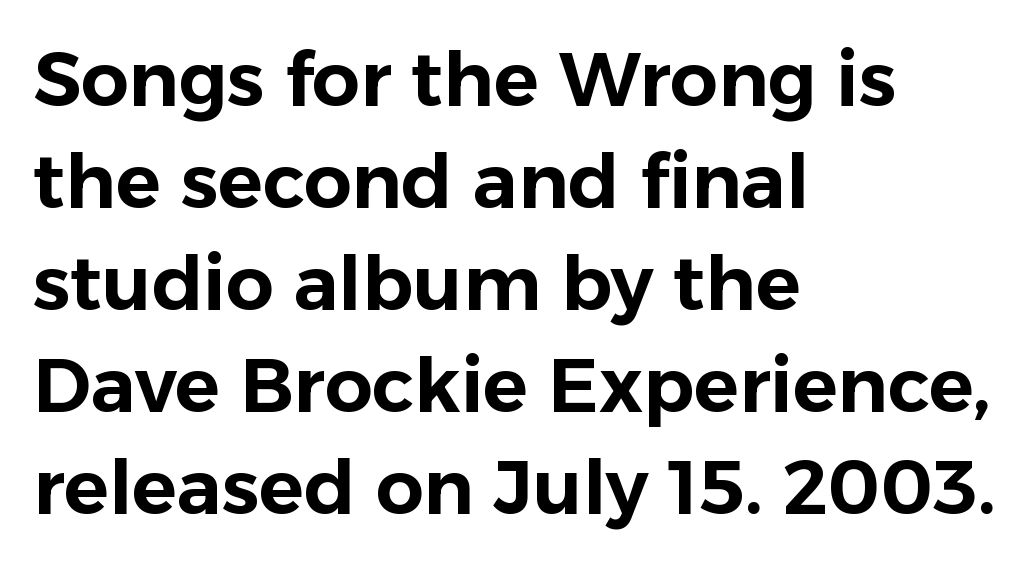
Every row of glyphs begins at an identical x-position on the left. Here the designer chose a conventional face with non-uniform glyph widths. No word sits above an underline. The horizontal fit of the characters is conventional and even. Type style note: lacks serifs. These lines were composed using upright roman letters.
